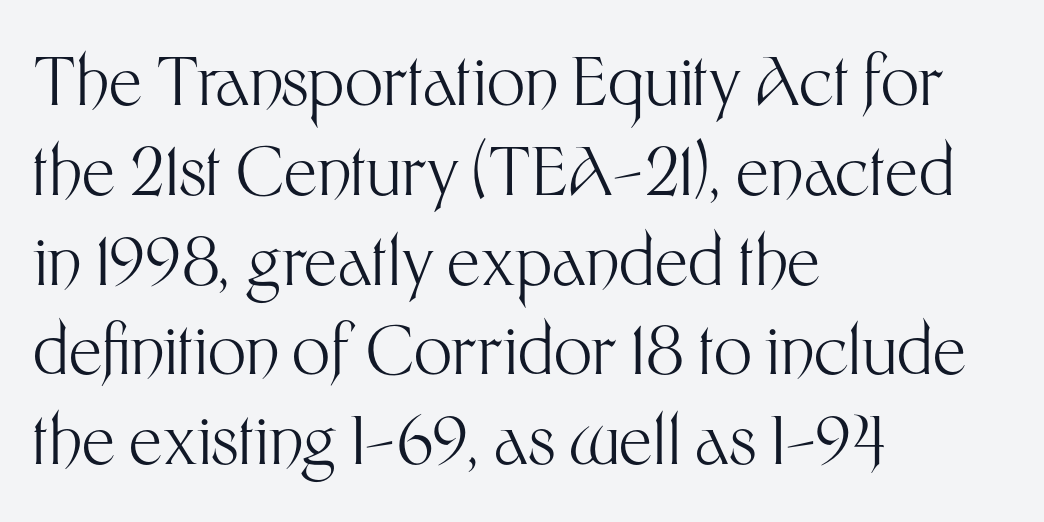
{"serif": "no", "italic": "no", "bold": "no", "weight": "light", "width": "normal", "stroke_contrast": "medium", "x_height": "medium", "monospaced": "no", "underline": "no", "align": "left", "line_spacing": "normal", "line_spacing_ratio": 1.34, "letter_spacing": "normal", "letter_spacing_em": 0.0, "glyph_px": 67}
